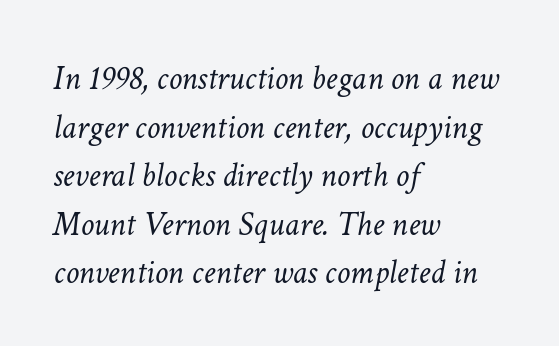
Q: Is the text bold? A: No.
Q: Is the text italic (slanted)? A: Yes, it leans right by about 11 degrees.
Q: Is the text underlined? A: No.
Q: How is the paragraph aligned? A: Left-aligned.
Q: Is the spacing between letters normal or unusually wide? A: Normal.
Q: Is the spacing between lines tight, normal or loose? A: Normal.
Q: Width (condensed, normal, or wide)? A: Normal.
Q: Stroke contrast? A: Low.
Q: x-height? A: Medium.
Q: Monospaced? A: No.
